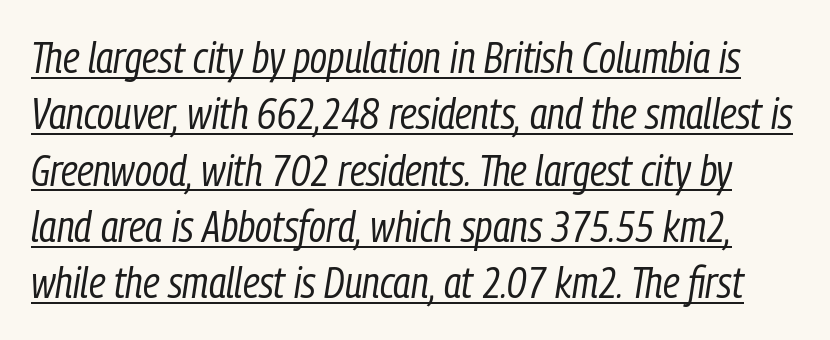
The specimen reads as italic at a glance. Is this a heavy cut? Hardly; it is regular or lighter. The rendered words wear a rule along their underside. In terms of leading, this rendering sits right in the middle. The line texture is even and compact thanks to regular tracking.
